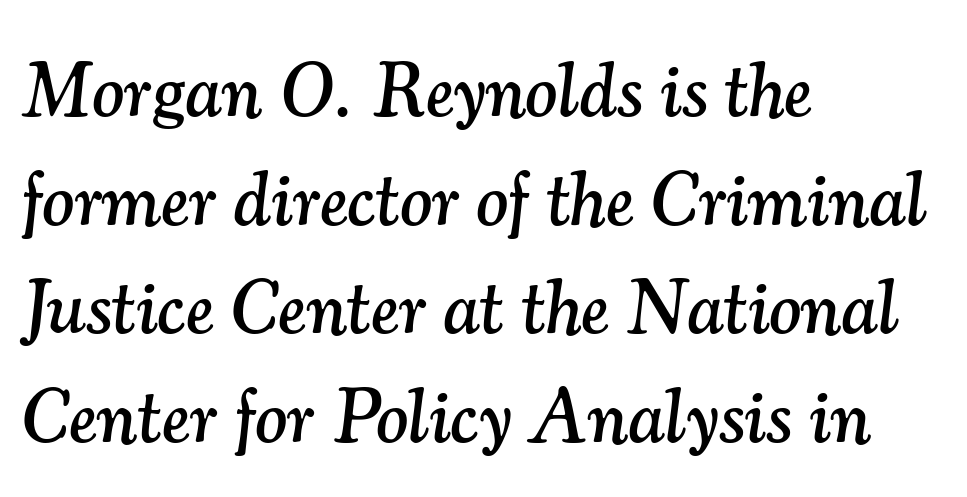
The image shows 76 px serif type, italic (leaning right); set left-aligned, normal line spacing (1.43x), normal letter spacing, not underlined; medium stroke contrast and a small x-height.
